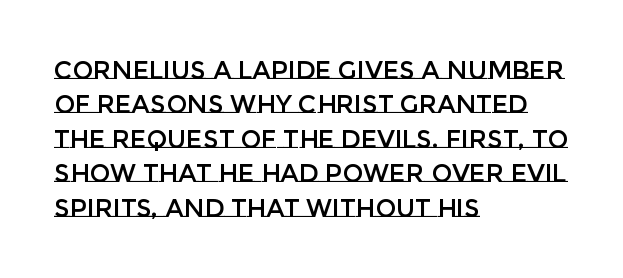
{"italic": "no", "underline": "no", "align": "left", "line_spacing": "normal", "line_spacing_ratio": 1.38, "letter_spacing": "normal", "letter_spacing_em": 0.0, "glyph_px": 25}
